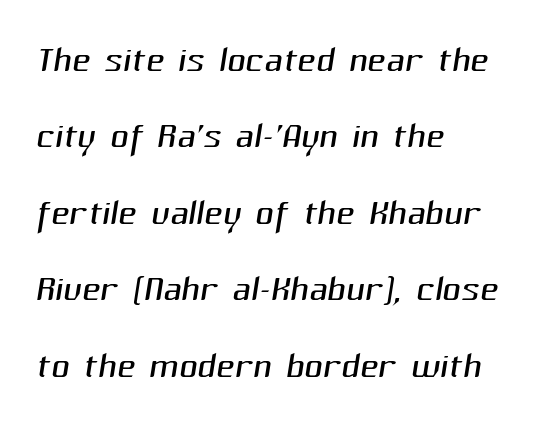
{"serif": "no", "bold": "no", "weight": "light", "width": "normal", "stroke_contrast": "medium", "x_height": "medium", "monospaced": "no", "underline": "no", "align": "left", "line_spacing": "normal", "line_spacing_ratio": 1.5, "letter_spacing": "normal", "letter_spacing_em": 0.0, "glyph_px": 51}
